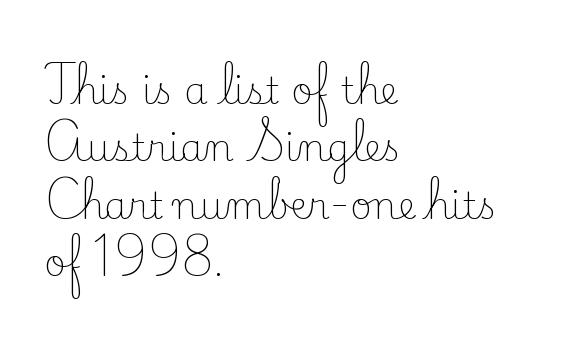
The image shows 37 px light serif type, upright; set left-aligned, normal line spacing (1.55x), normal letter spacing, not underlined; low stroke contrast and a small x-height.
